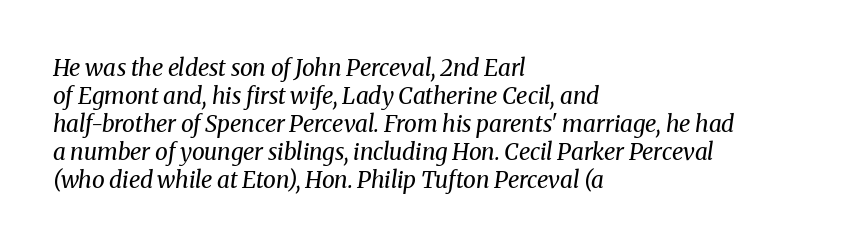
Caption: multi-line text, flush left, ragged right. The cut favours lightness, reaching ordinary text weight at its darkest. Check the space under the baseline: it is left empty. The lettering tilts uniformly, giving the passage an italic look. Characters follow at the spacing the type designer built in.
